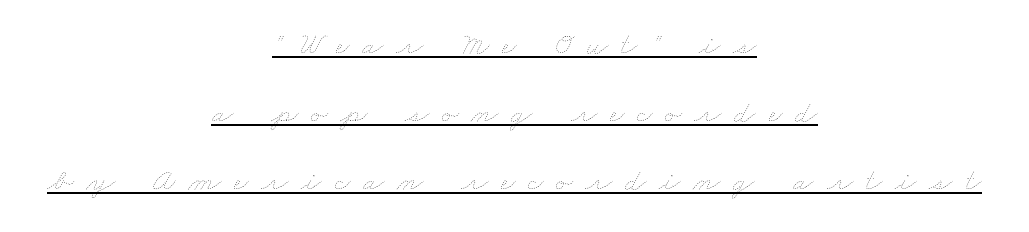
The image shows 31 px thin, wide type; set centered, loose line spacing (2.19x), unusually wide letter spacing (+0.41 em), underlined; low stroke contrast and a small x-height.
